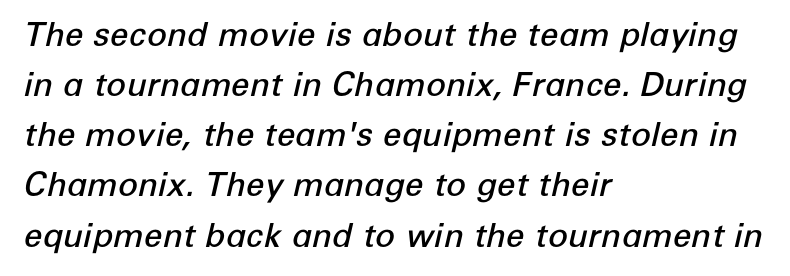
Q: Is the text bold? A: Semi-bold.
Q: Is the text italic (slanted)? A: Yes, it leans right by about 12 degrees.
Q: Is the text underlined? A: No.
Q: How is the paragraph aligned? A: Left-aligned.
Q: Is the spacing between letters normal or unusually wide? A: Normal.
Q: Is the spacing between lines tight, normal or loose? A: Normal.
Q: Width (condensed, normal, or wide)? A: Normal.
Q: Stroke contrast? A: Low.
Q: x-height? A: Medium.
Q: Monospaced? A: No.
